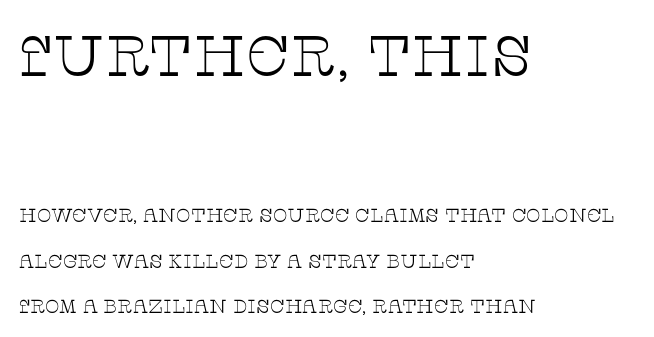
Q: Is the text bold? A: No.
Q: Is the text italic (slanted)? A: No, it is upright.
Q: Is the typeface a serif or a sans-serif typeface? A: Serif.
Q: Is the text underlined? A: No.
Q: How is the paragraph aligned? A: Left-aligned.
Q: Is the spacing between letters normal or unusually wide? A: Normal.
Q: Is the spacing between lines tight, normal or loose? A: Loose.
Q: Which block of text is set in a larger size, the first (top) or the second (bottom)? A: The first (top) one.
Q: Width (condensed, normal, or wide)? A: Wide.
Q: Stroke contrast? A: Low.
Q: x-height? A: Large.
Q: Monospaced? A: No.
